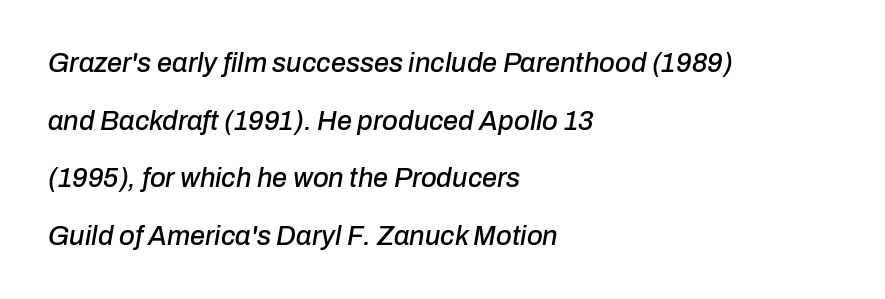
The image shows 27 px text type, italic (leaning right); set left-aligned, loose line spacing (2.13x), normal letter spacing, not underlined.
